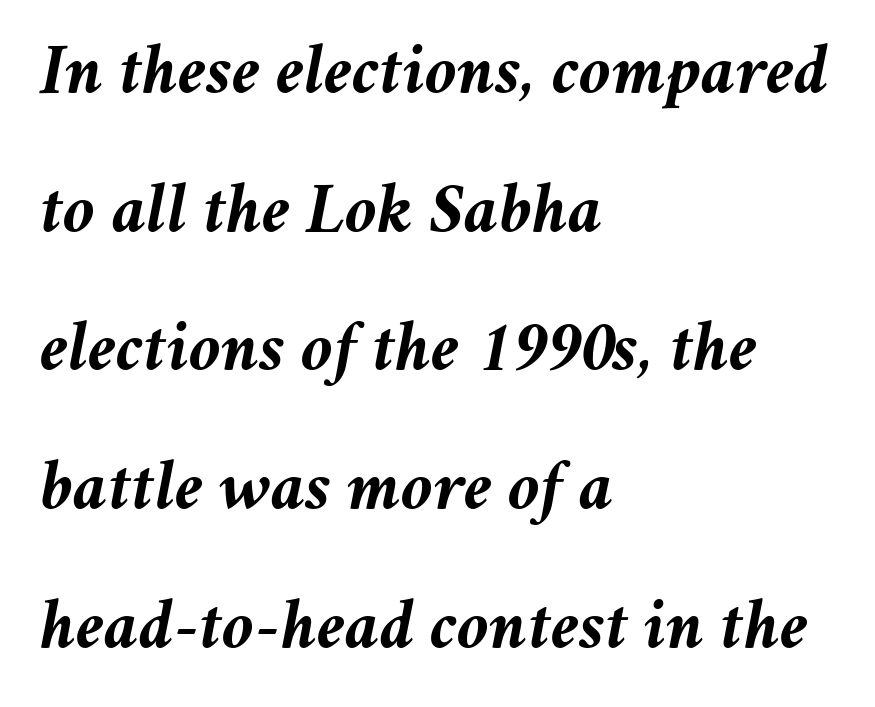
{"italic": "yes", "lean": "right", "slant_degrees": 11, "bold": "yes", "weight": "semibold", "width": "normal", "stroke_contrast": "medium", "x_height": "medium", "monospaced": "no", "underline": "no", "align": "left", "line_spacing": "loose", "line_spacing_ratio": 1.9, "letter_spacing": "normal", "letter_spacing_em": 0.0, "glyph_px": 73}
